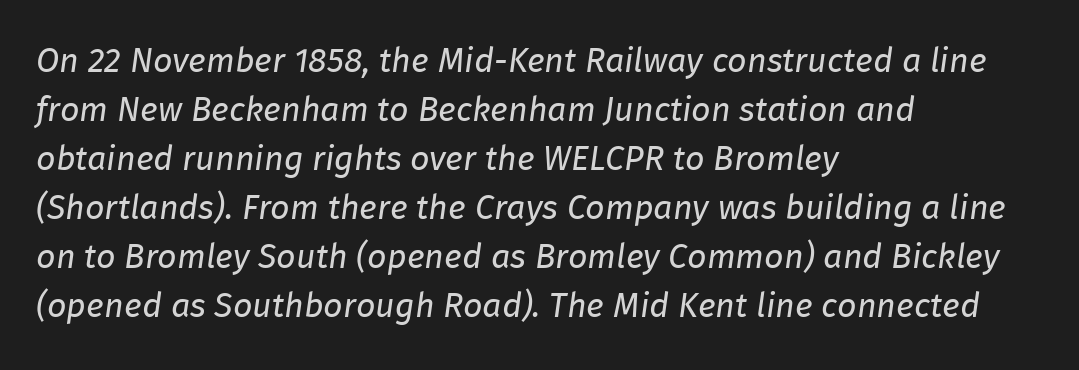
Q: Is the text bold? A: No.
Q: Is the text italic (slanted)? A: Yes, it leans right by about 8 degrees.
Q: Is the text underlined? A: No.
Q: How is the paragraph aligned? A: Left-aligned.
Q: Is the spacing between letters normal or unusually wide? A: Normal.
Q: Is the spacing between lines tight, normal or loose? A: Normal.
Q: Width (condensed, normal, or wide)? A: Normal.
Q: Stroke contrast? A: Low.
Q: x-height? A: Medium.
Q: Monospaced? A: No.
